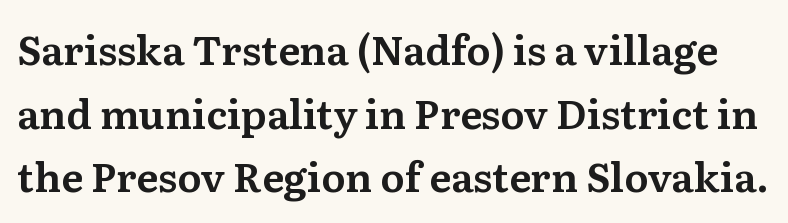
The image shows 40 px serif type, upright; set normal line spacing (1.59x), normal letter spacing, not underlined; medium stroke contrast and a medium x-height.
